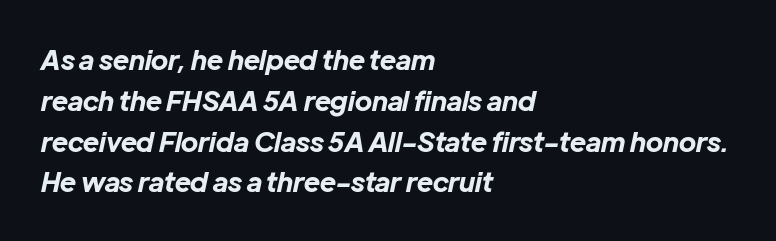
Q: Is the text bold? A: Yes.
Q: Is the text italic (slanted)? A: Yes, it leans right by about 12 degrees.
Q: Is the text underlined? A: No.
Q: How is the paragraph aligned? A: Left-aligned.
Q: Is the spacing between letters normal or unusually wide? A: Normal.
Q: Is the spacing between lines tight, normal or loose? A: Normal.
